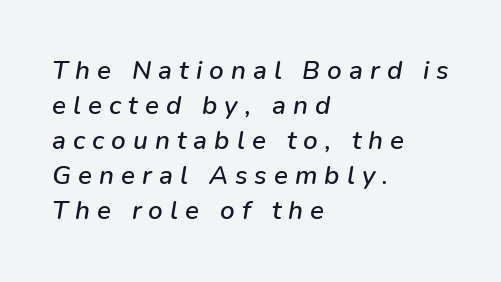
Designer's note — italics engaged. A student would call this left alignment; a typographer would say flush left, rag right. The designer left line spacing at the default. Glyph-to-glyph distance is far greater than everyday printed text. No word sits above an underline.
